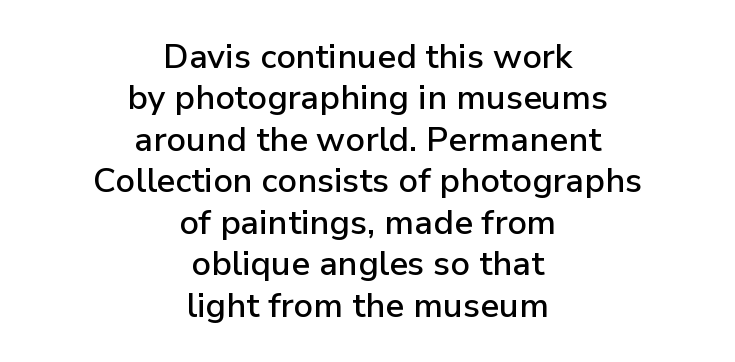
Q: Is the text italic (slanted)? A: No, it is upright.
Q: Is the typeface a serif or a sans-serif typeface? A: Sans-serif.
Q: Is the text underlined? A: No.
Q: How is the paragraph aligned? A: Centered.
Q: Is the spacing between letters normal or unusually wide? A: Normal.
Q: Width (condensed, normal, or wide)? A: Normal.
Q: Stroke contrast? A: Low.
Q: x-height? A: Medium.
Q: Monospaced? A: No.
